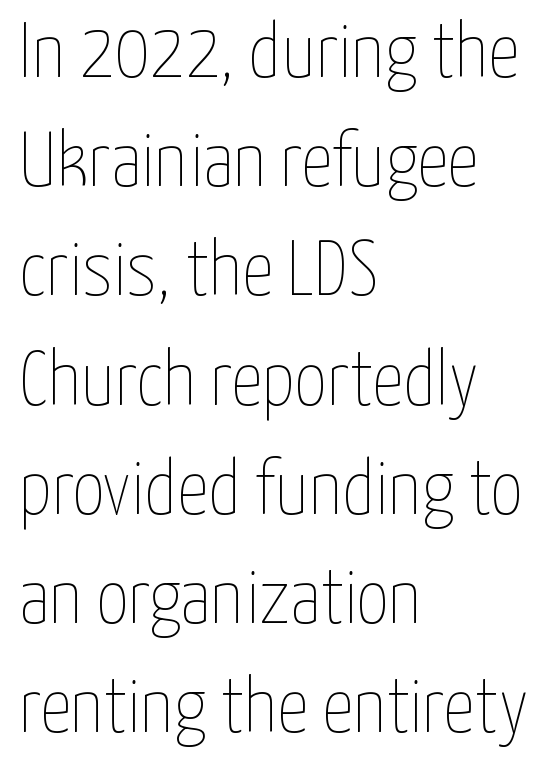
The lettering stays uniformly vertical, giving the passage a roman look. Is the stroke heavy? The answer is a plain regular-or-lighter. A normal amount of white space separates one row of letters from the next. The passage shown is typed in a proportional face where columns would drift. The passage shown is not underscored anywhere. The text block is weighted toward the left margin, trailing off unevenly rightward.
